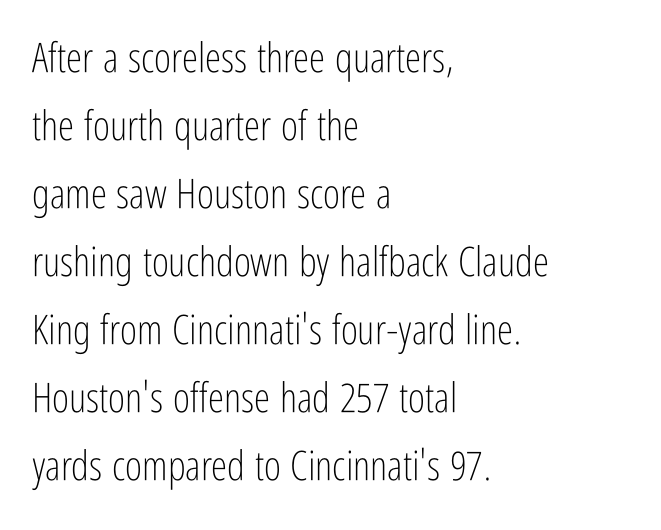
{"serif": "no", "italic": "no", "bold": "no", "weight": "light", "width": "condensed", "stroke_contrast": "low", "x_height": "medium", "monospaced": "no", "underline": "no", "align": "left", "line_spacing": "normal", "line_spacing_ratio": 1.66, "letter_spacing": "normal", "letter_spacing_em": 0.0, "glyph_px": 41}
